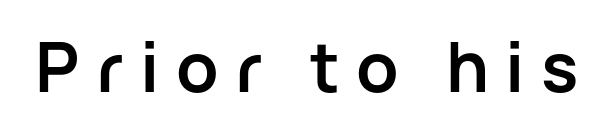
{"serif": "no", "italic": "no", "bold": "yes", "weight": "semibold", "width": "normal", "stroke_contrast": "low", "x_height": "medium", "monospaced": "no", "underline": "no", "letter_spacing": "wide", "letter_spacing_em": 0.24, "glyph_px": 69}
